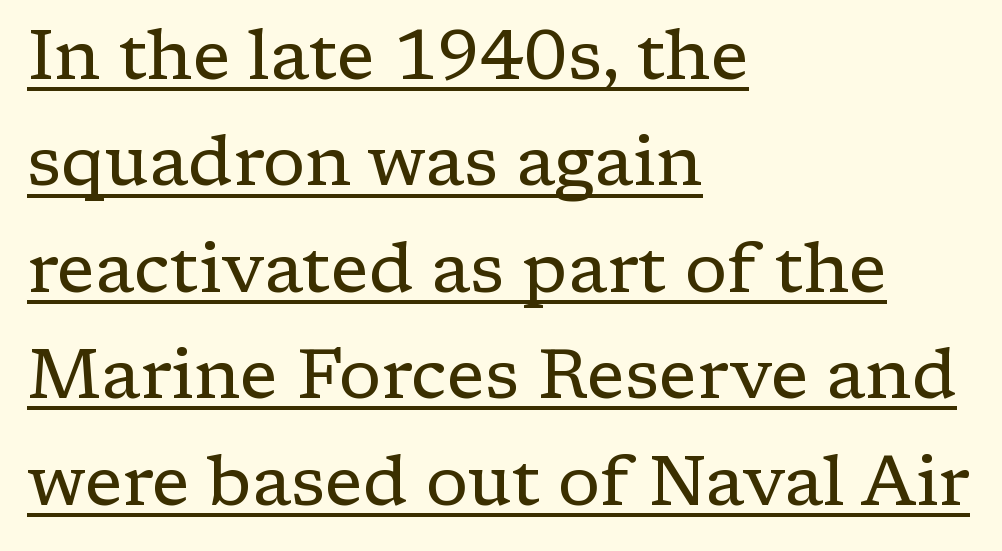
{"serif": "yes", "italic": "no", "bold": "no", "weight": "regular", "width": "normal", "stroke_contrast": "low", "x_height": "medium", "monospaced": "no", "underline": "yes", "align": "left", "line_spacing": "normal", "line_spacing_ratio": 1.52, "letter_spacing": "normal", "letter_spacing_em": 0.0, "glyph_px": 70}
